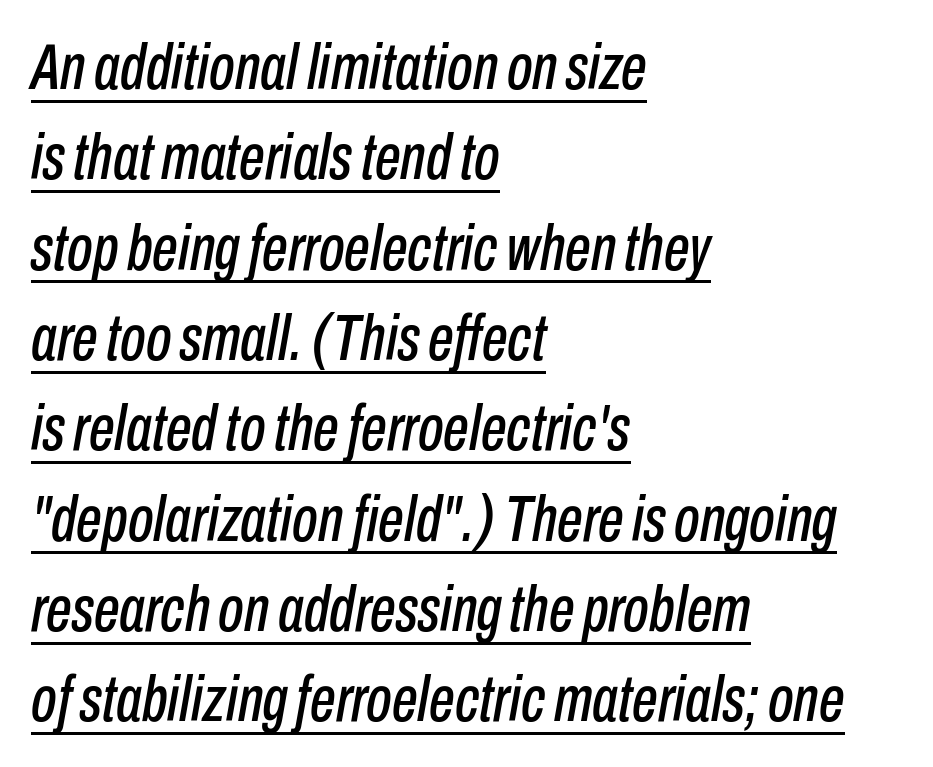
Q: Is the text italic (slanted)? A: Yes, it leans right by about 10 degrees.
Q: Is the text underlined? A: Yes.
Q: How is the paragraph aligned? A: Left-aligned.
Q: Is the spacing between letters normal or unusually wide? A: Normal.
Q: Is the spacing between lines tight, normal or loose? A: Normal.
Q: Width (condensed, normal, or wide)? A: Condensed.
Q: Stroke contrast? A: Low.
Q: x-height? A: Medium.
Q: Monospaced? A: No.
